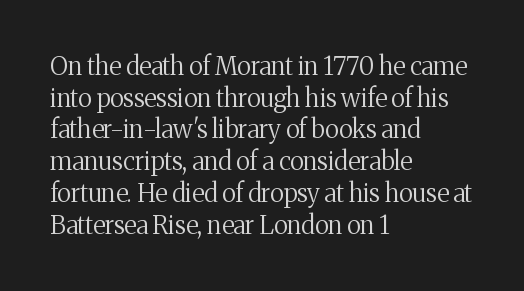
The characters are drawn with everyday or finer stroke widths. The string is rendered with underlining switched off. Leading matches the norm, producing a regular column. This sample uses plain, unmodified letter spacing.
